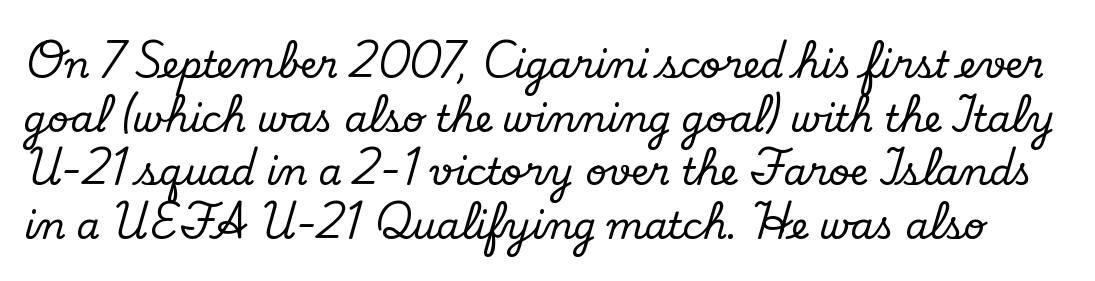
Q: Is the text italic (slanted)? A: Yes.
Q: Is the typeface a serif or a sans-serif typeface? A: Serif.
Q: Is the text underlined? A: No.
Q: Is the spacing between letters normal or unusually wide? A: Normal.
Q: Is the spacing between lines tight, normal or loose? A: Normal.
Q: Width (condensed, normal, or wide)? A: Normal.
Q: Stroke contrast? A: Low.
Q: x-height? A: Small.
Q: Monospaced? A: No.
